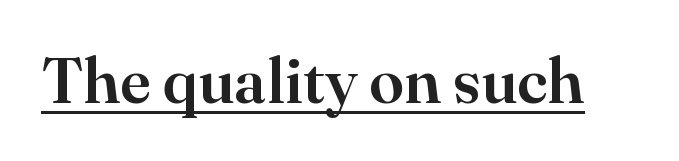
Q: Is the text italic (slanted)? A: No, it is upright.
Q: Is the typeface a serif or a sans-serif typeface? A: Serif.
Q: Is the text underlined? A: Yes.
Q: Is the spacing between letters normal or unusually wide? A: Normal.
Q: Width (condensed, normal, or wide)? A: Normal.
Q: Stroke contrast? A: High.
Q: x-height? A: Small.
Q: Monospaced? A: No.
